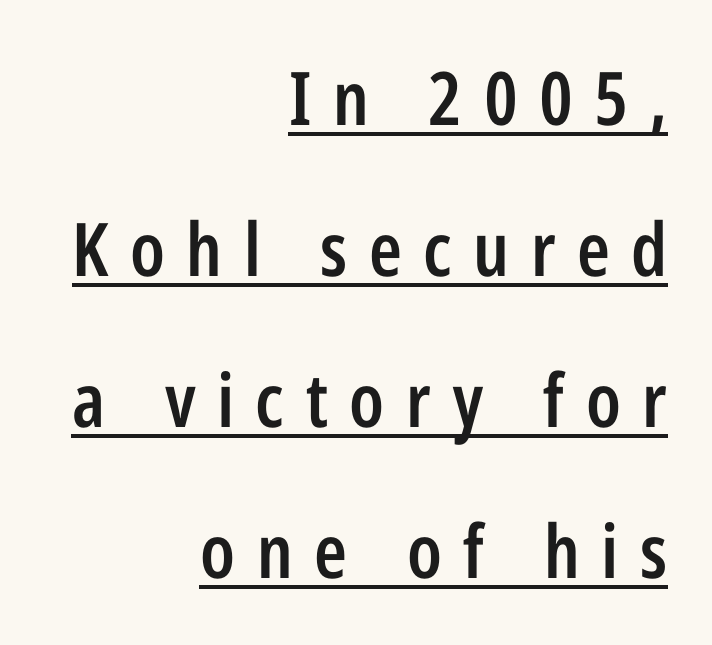
All the whitespace from short lines collects on the left. Letterform terminals end flat and unadorned throughout the passage. Looks like someone drew a line under every word here. A roman cut, with each character standing at attention. Varying glyph widths throughout — classic text-font behaviour.
